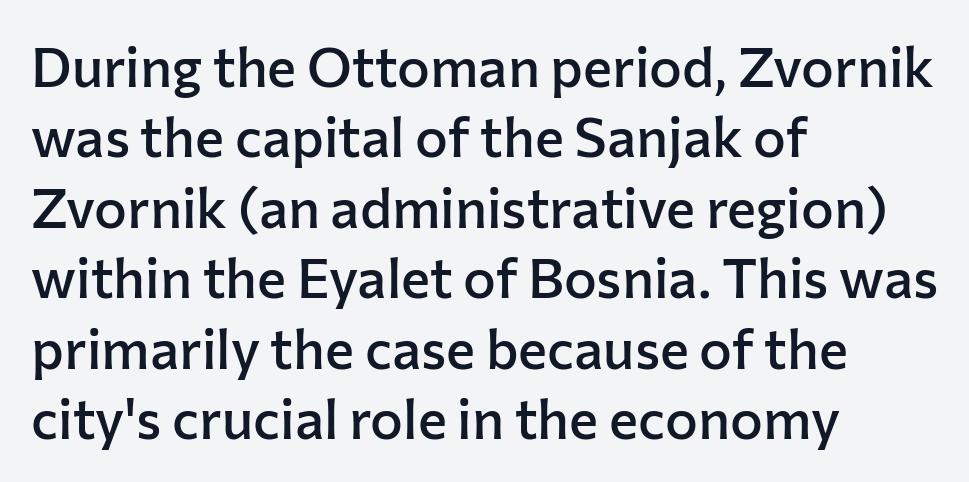
How heavy is the stroke? Medium-heavy — a semibold, shy of bold. Does the leading feel generous? No, just average. A typesetter would mark this as roman, not italic. The letters sit at their default tracking, neither squeezed nor spread. The letters advance in unequal steps, a hallmark of proportional type.
